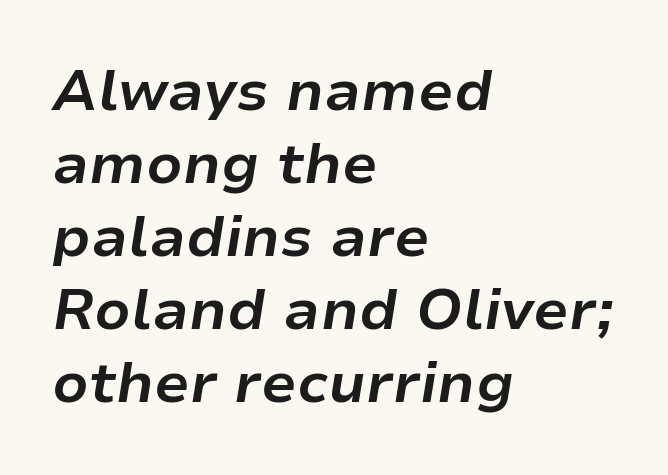
{"italic": "yes", "lean": "right", "slant_degrees": 9, "bold": "yes", "weight": "bold", "width": "normal", "stroke_contrast": "low", "x_height": "medium", "monospaced": "no", "underline": "no", "align": "left", "line_spacing": "normal", "line_spacing_ratio": 1.28, "letter_spacing": "normal", "letter_spacing_em": 0.0, "glyph_px": 57}
